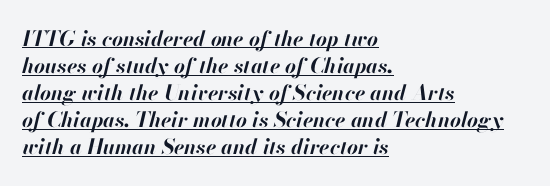
Compared with undecorated copy, this sample adds a rule below the words. There's an unmistakable incline to the writing here. Does the copy run flush right? No — it runs flush left. Honestly, the letter spacing is just normal — you wouldn't notice it. Strokes here are thick enough to call this a true bold. The lines sit at an ordinary, default distance from one another.
